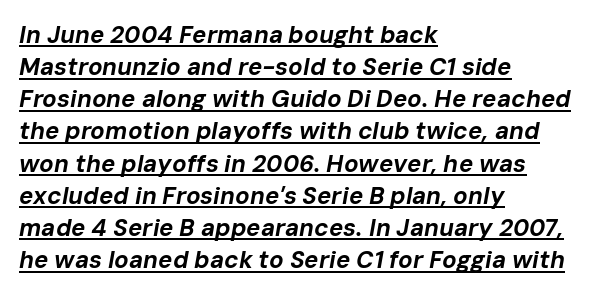
The image shows 24 px bold type, italic (leaning right); set left-aligned, normal line spacing (1.34x), normal letter spacing, underlined.
